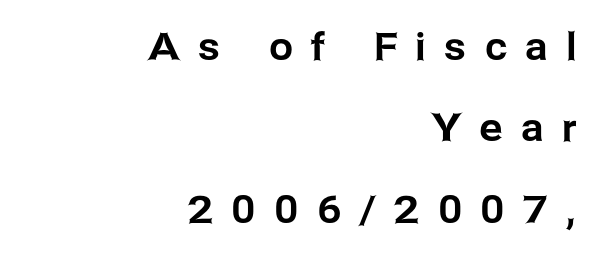
{"serif": "no", "italic": "no", "width": "normal", "stroke_contrast": "low", "x_height": "medium", "monospaced": "no", "underline": "no", "align": "right", "line_spacing": "loose", "line_spacing_ratio": 2.14, "letter_spacing": "wide", "letter_spacing_em": 0.49, "glyph_px": 38}
